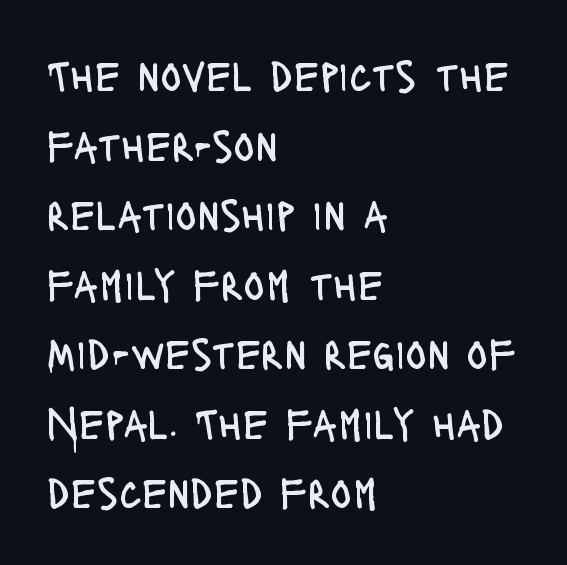
{"serif": "no", "italic": "no", "bold": "no", "weight": "regular", "width": "condensed", "stroke_contrast": "low", "x_height": "large", "monospaced": "no", "underline": "no", "align": "left", "line_spacing": "normal", "line_spacing_ratio": 1.58, "letter_spacing": "normal", "letter_spacing_em": 0.0, "glyph_px": 44}
